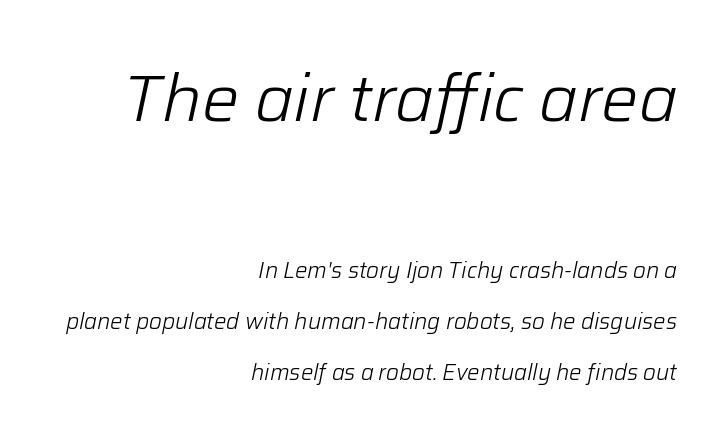
The image shows 66 px light type, italic (leaning right); set right-aligned, loose line spacing (2.33x), normal letter spacing, not underlined; the first (top) block is 3.0x larger; low stroke contrast and a medium x-height.
